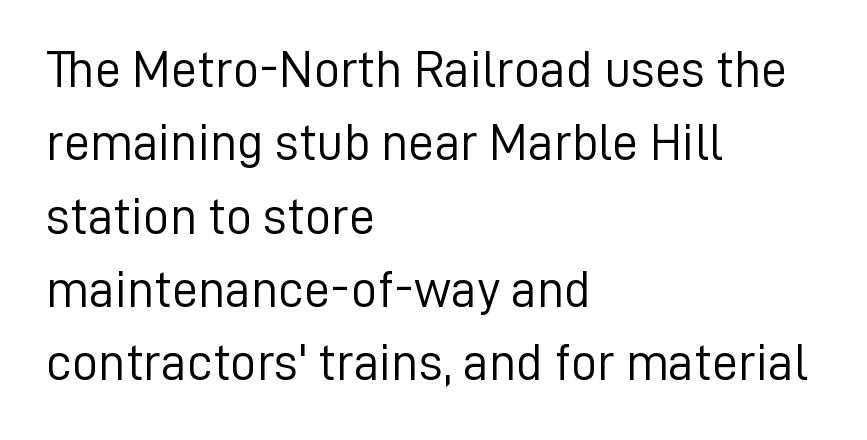
{"serif": "no", "italic": "no", "bold": "no", "weight": "light", "width": "normal", "stroke_contrast": "low", "x_height": "medium", "monospaced": "no", "underline": "no", "align": "left", "line_spacing": "normal", "line_spacing_ratio": 1.41, "letter_spacing": "normal", "letter_spacing_em": 0.0, "glyph_px": 52}
